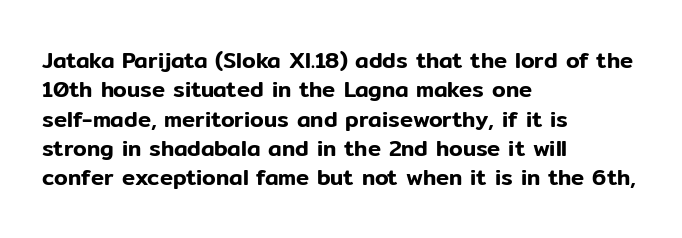
The image shows 22 px text type, upright; set left-aligned, normal line spacing (1.33x), normal letter spacing, not underlined.
